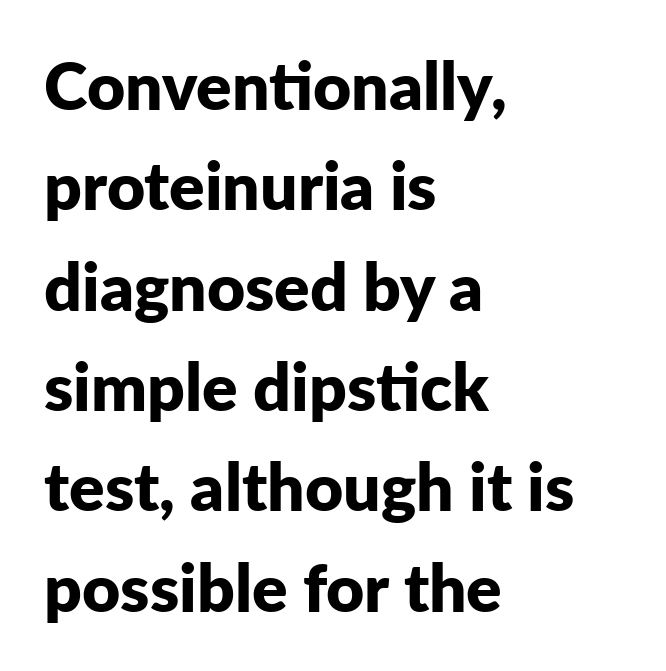
Reading down the block, your eye returns to a fixed left position each line. Every letter is thick-stroked: bold, no question. Nope, not italic — everything's standing straight. The area under the type is left untouched. Students, note that the glyphs here touch the page at normal intervals. Is there much room between lines? A standard amount, neither cramped nor airy.
